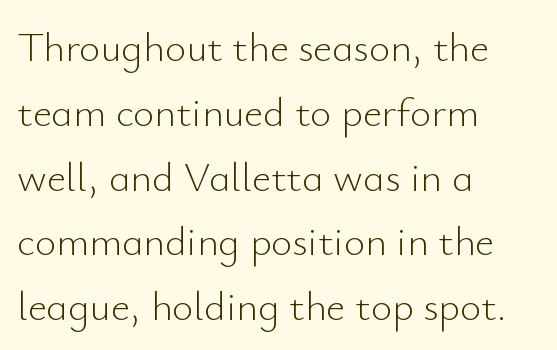
The image shows 41 px light sans-serif type, upright; set left-aligned, normal line spacing (1.58x), normal letter spacing, not underlined; low stroke contrast and a small x-height.
